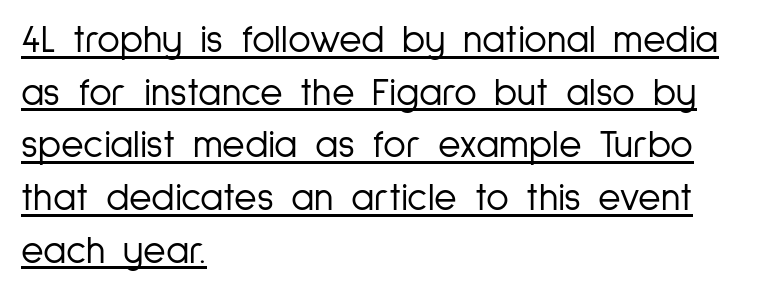
Q: Is the text bold? A: No.
Q: Is the text italic (slanted)? A: No, it is upright.
Q: Is the typeface a serif or a sans-serif typeface? A: Sans-serif.
Q: Is the text underlined? A: Yes.
Q: How is the paragraph aligned? A: Left-aligned.
Q: Is the spacing between letters normal or unusually wide? A: Normal.
Q: Is the spacing between lines tight, normal or loose? A: Normal.
Q: Width (condensed, normal, or wide)? A: Condensed.
Q: Stroke contrast? A: Low.
Q: x-height? A: Medium.
Q: Monospaced? A: No.
